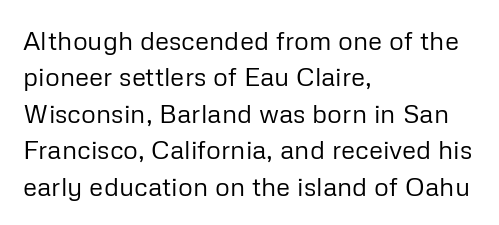
Q: Is the text bold? A: No.
Q: Is the text italic (slanted)? A: No, it is upright.
Q: Is the text underlined? A: No.
Q: How is the paragraph aligned? A: Left-aligned.
Q: Is the spacing between letters normal or unusually wide? A: Normal.
Q: Is the spacing between lines tight, normal or loose? A: Normal.
